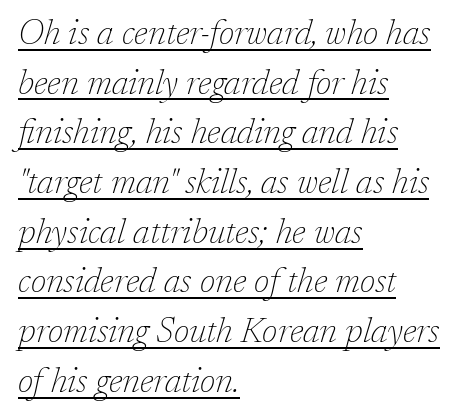
Horizontally, the lines are justified to the leading edge only. Proportional: the letters do not fall into vertical columns. Notice how a bar underscores the lettering throughout. The type is set solid horizontally, with unmodified tracking. The font sits on the lighter half of the weight spectrum, regular included.
